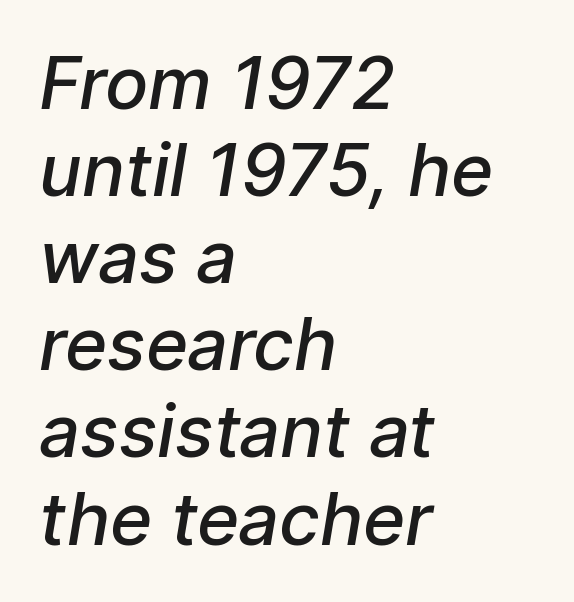
The image shows 72 px semibold sans-serif type; set left-aligned, line spacing 1.21x, normal letter spacing, not underlined; low stroke contrast and a medium x-height.
